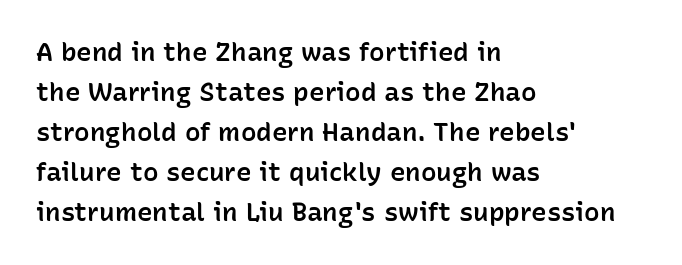
{"italic": "no", "bold": "semi", "underline": "no", "align": "left", "line_spacing": "normal", "line_spacing_ratio": 1.54, "letter_spacing": "normal", "letter_spacing_em": 0.0, "glyph_px": 26}
